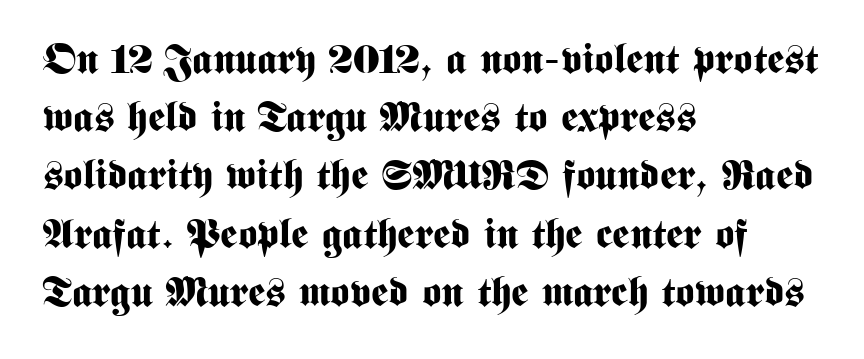
The face used here has the dense, thick strokes of a bold. Is this a fixed-width face? No — the glyphs have proportional, varying widths. Regarding leading, the lines here are spaced in the standard way. Posture: upright roman. Leftover space on each line is placed entirely after the last word. Descenders are the only things crossing below the line.
